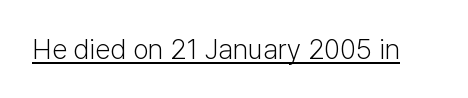
Q: Is the text bold? A: No.
Q: Is the text italic (slanted)? A: No, it is upright.
Q: Is the typeface a serif or a sans-serif typeface? A: Sans-serif.
Q: Is the text underlined? A: Yes.
Q: Is the spacing between letters normal or unusually wide? A: Normal.
Q: Width (condensed, normal, or wide)? A: Normal.
Q: Stroke contrast? A: Low.
Q: x-height? A: Medium.
Q: Monospaced? A: No.
